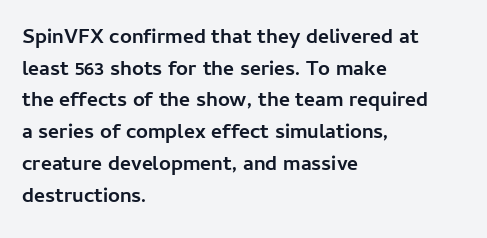
This is roman type, the default non-slanted kind. Observe the ordinary spacing: letters are neighbours, not strangers. The space between consecutive lines is moderate. Leftover space on each line is placed entirely after the last word. The string is rendered with underlining switched off. What weight is shown? A full bold with thick strokes.
